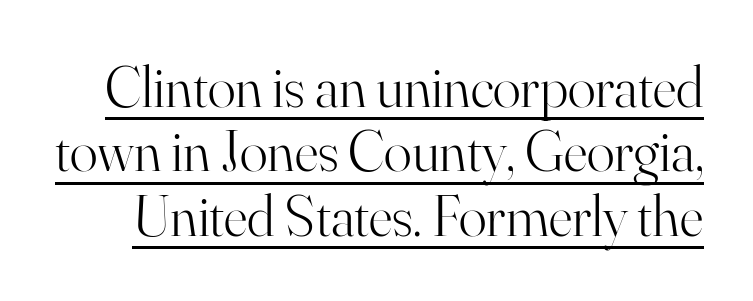
The image shows 58 px light serif type, upright; set tight line spacing (1.11x), normal letter spacing, underlined; high stroke contrast and a small x-height.
